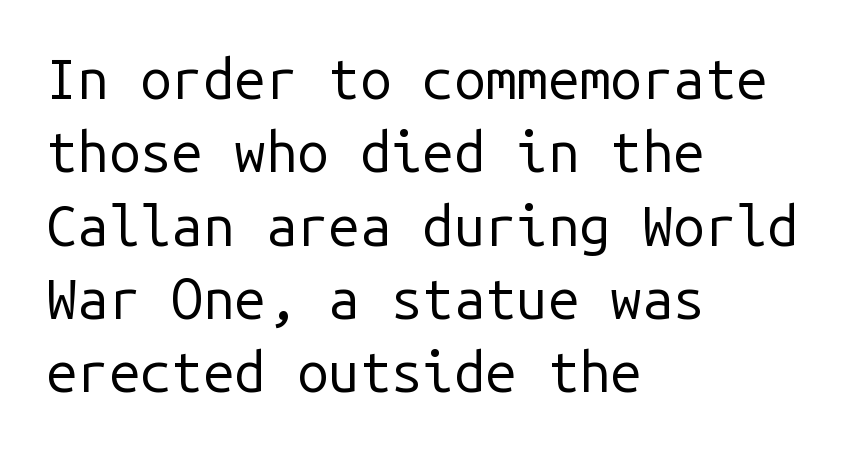
Posture: vertical. Descenders hang freely into open space. Think of a typewriter: that constant character pitch is what you see here. The strokes are not fattened; the text isn't bold. These lines are set flush left with a ragged right edge.
